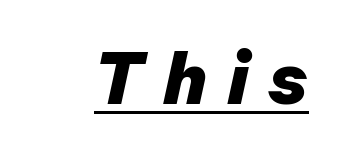
The image shows 71 px heavy type, italic (leaning right); set unusually wide letter spacing (+0.27 em), underlined; low stroke contrast and a medium x-height.
